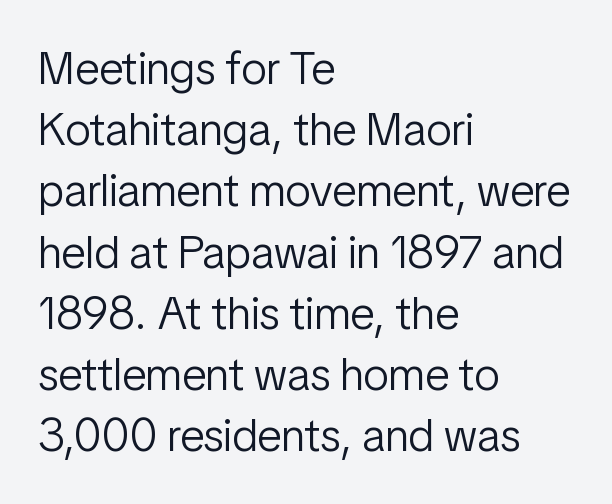
The image shows 46 px light, condensed sans-serif type, upright; set left-aligned, normal line spacing (1.33x), normal letter spacing, not underlined; low stroke contrast and a medium x-height.
